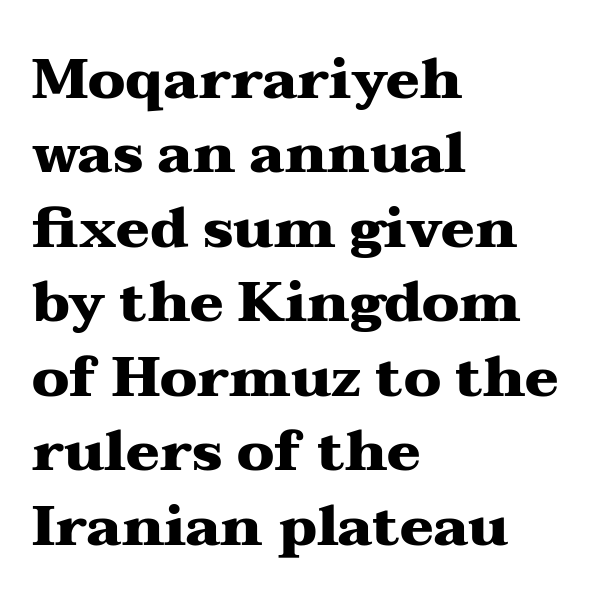
{"serif": "yes", "italic": "no", "bold": "yes", "weight": "heavy", "width": "wide", "stroke_contrast": "medium", "x_height": "medium", "monospaced": "no", "underline": "no", "align": "left", "line_spacing": "normal", "line_spacing_ratio": 1.33, "letter_spacing": "normal", "letter_spacing_em": 0.0, "glyph_px": 56}
